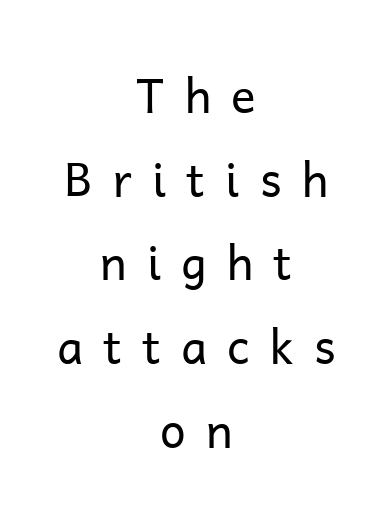
{"serif": "no", "italic": "no", "bold": "no", "weight": "regular", "width": "normal", "stroke_contrast": "low", "x_height": "medium", "monospaced": "no", "underline": "no", "align": "center", "line_spacing_ratio": 1.82, "letter_spacing": "wide", "letter_spacing_em": 0.44, "glyph_px": 46}
